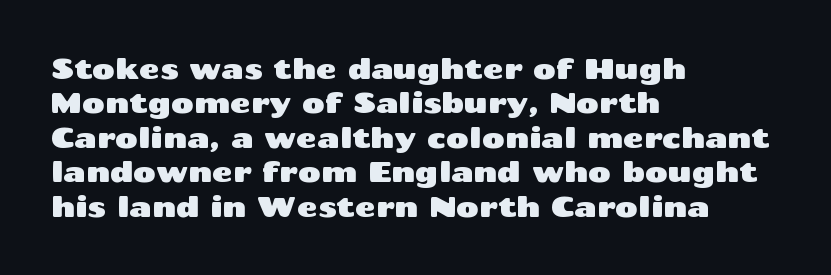
{"serif": "no", "italic": "no", "width": "wide", "stroke_contrast": "medium", "x_height": "medium", "monospaced": "no", "underline": "no", "align": "left", "line_spacing_ratio": 1.23, "letter_spacing": "normal", "letter_spacing_em": 0.0, "glyph_px": 28}
